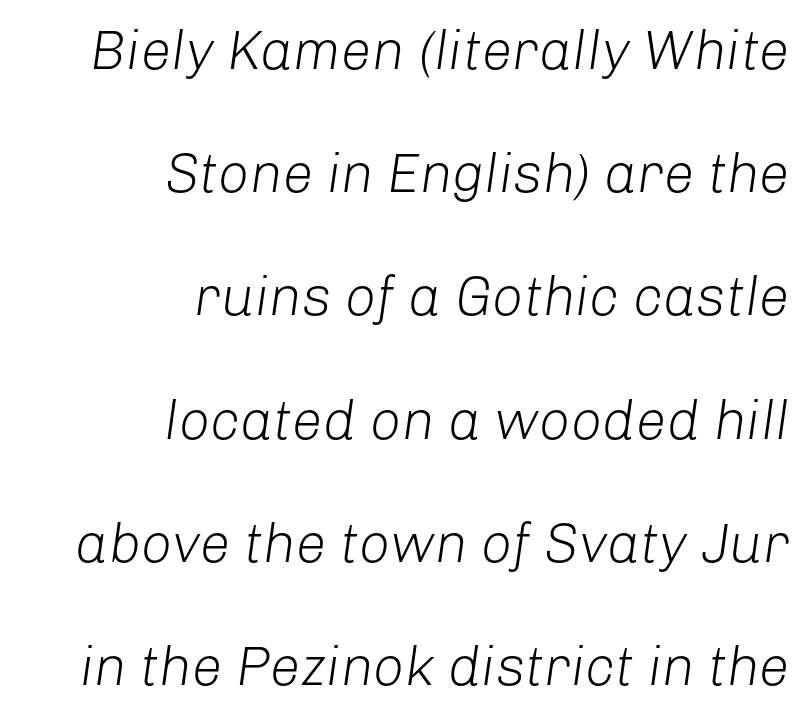
The image shows 55 px light type, italic (leaning right); set right-aligned, loose line spacing (2.24x), normal letter spacing, not underlined; low stroke contrast and a medium x-height.
